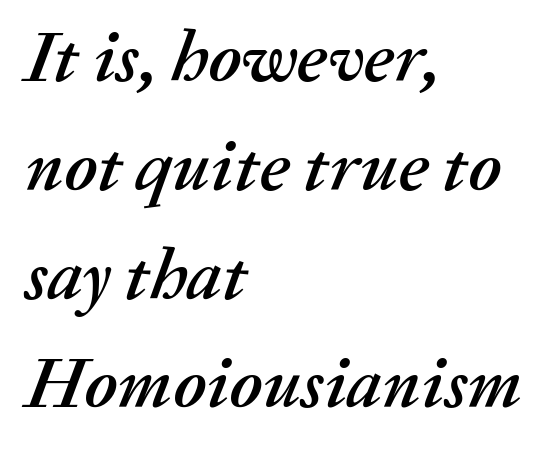
Q: Is the text italic (slanted)? A: Yes, it leans right by about 20 degrees.
Q: Is the text underlined? A: No.
Q: How is the paragraph aligned? A: Left-aligned.
Q: Is the spacing between letters normal or unusually wide? A: Normal.
Q: Is the spacing between lines tight, normal or loose? A: Normal.
Q: Width (condensed, normal, or wide)? A: Normal.
Q: Stroke contrast? A: Medium.
Q: x-height? A: Medium.
Q: Monospaced? A: No.
